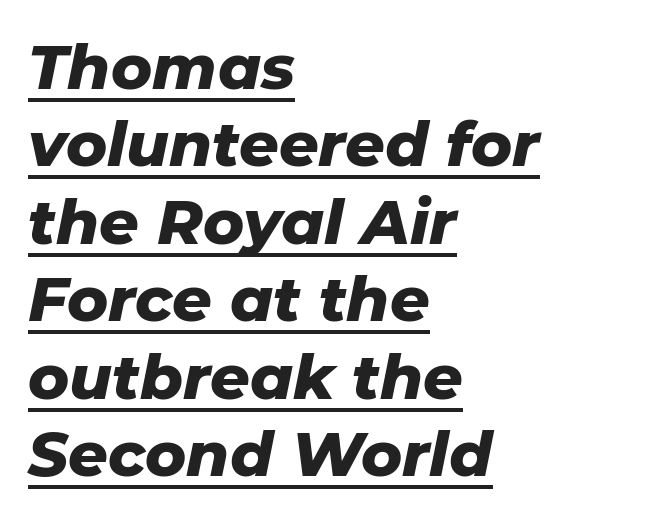
Q: Is the text bold? A: Yes.
Q: Is the text italic (slanted)? A: Yes, it leans right by about 11 degrees.
Q: Is the text underlined? A: Yes.
Q: How is the paragraph aligned? A: Left-aligned.
Q: Is the spacing between letters normal or unusually wide? A: Normal.
Q: Is the spacing between lines tight, normal or loose? A: Normal.
Q: Width (condensed, normal, or wide)? A: Normal.
Q: Stroke contrast? A: Low.
Q: x-height? A: Medium.
Q: Monospaced? A: No.
